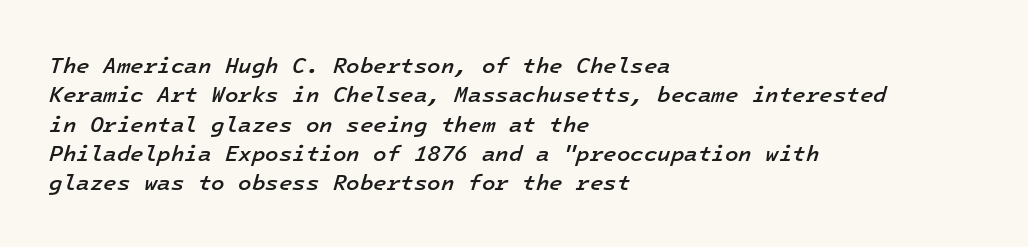
Characters are canted at an angle relative to the baseline's perpendicular. Caption: multi-line text, flush left, ragged right. The line-height multiplier appears to be the usual default. Quick note: underline off.
